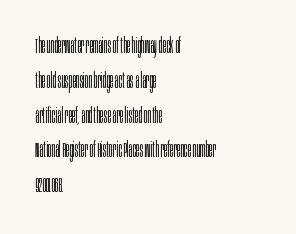
The image shows 22 px text type, upright; set left-aligned, normal line spacing (1.58x), normal letter spacing, not underlined.
